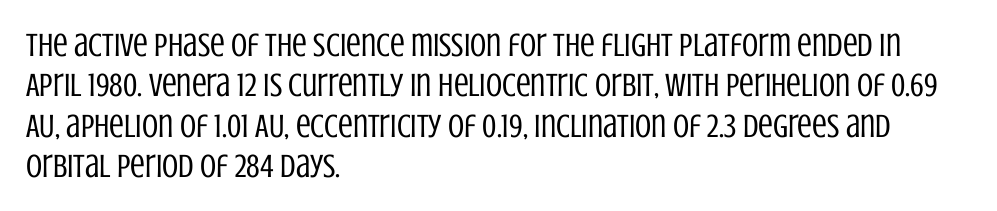
Q: Is the text bold? A: No.
Q: Is the text italic (slanted)? A: No, it is upright.
Q: Is the typeface a serif or a sans-serif typeface? A: Sans-serif.
Q: Is the text underlined? A: No.
Q: How is the paragraph aligned? A: Left-aligned.
Q: Is the spacing between letters normal or unusually wide? A: Normal.
Q: Width (condensed, normal, or wide)? A: Condensed.
Q: Stroke contrast? A: Low.
Q: x-height? A: Large.
Q: Monospaced? A: No.
